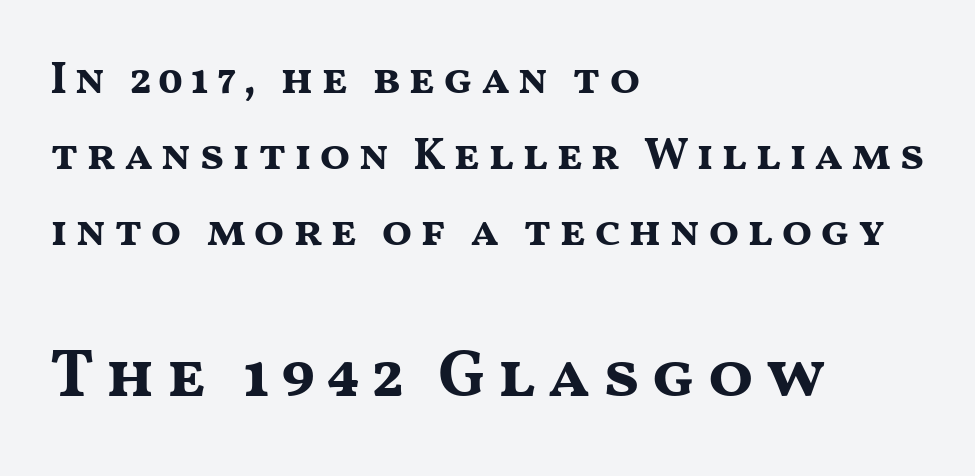
The image shows 67 px bold, wide sans-serif type, upright; set left-aligned, normal line spacing (1.69x), not underlined; the second (bottom) block is 1.49x larger; medium stroke contrast and a medium x-height.
